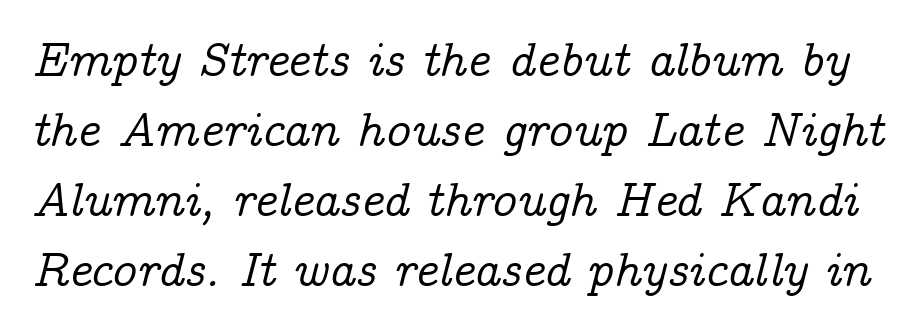
Plain, unruled lines of type. The passage shown is typed in a proportional face where columns would drift. Regarding leading, the lines here are spaced in the standard way. A typesetter would mark this as italic.
